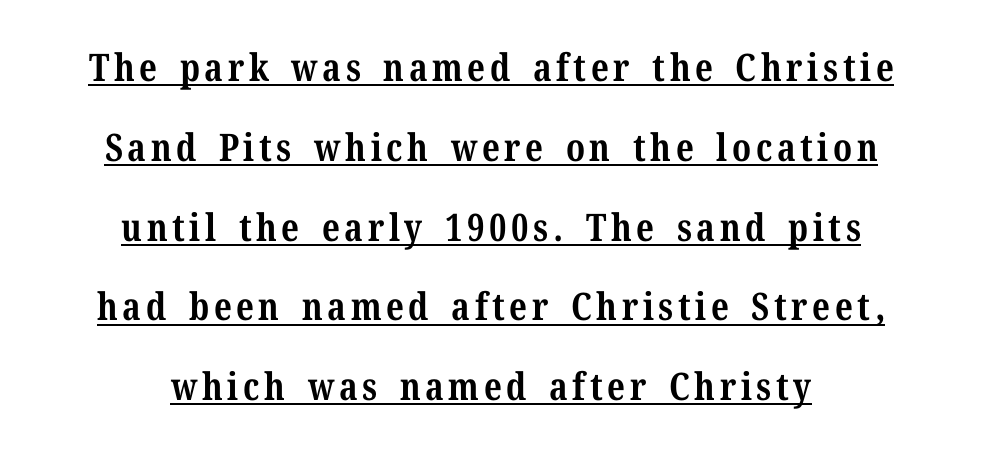
Q: Is the text bold? A: Yes.
Q: Is the text italic (slanted)? A: No, it is upright.
Q: Is the typeface a serif or a sans-serif typeface? A: Serif.
Q: Is the text underlined? A: Yes.
Q: How is the paragraph aligned? A: Centered.
Q: Is the spacing between lines tight, normal or loose? A: Loose.
Q: Width (condensed, normal, or wide)? A: Normal.
Q: Stroke contrast? A: Medium.
Q: x-height? A: Medium.
Q: Monospaced? A: No.
